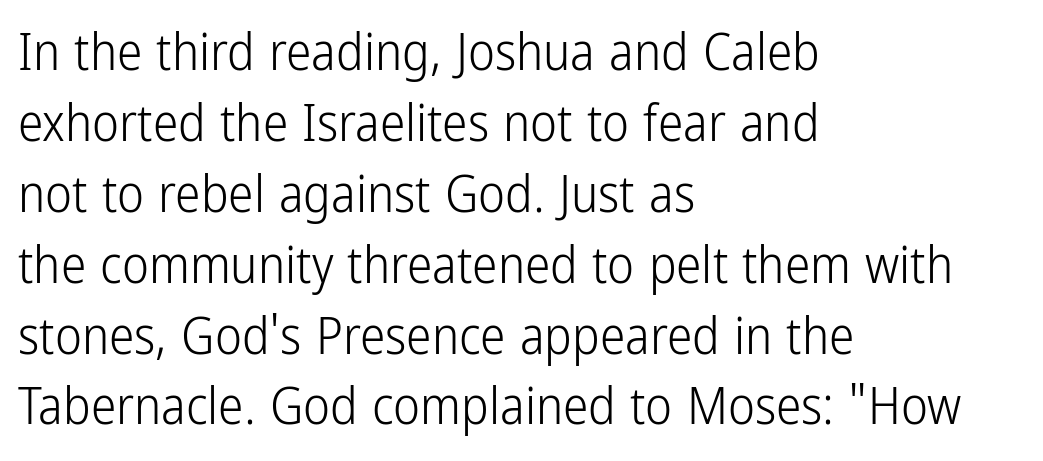
{"serif": "no", "italic": "no", "bold": "no", "weight": "light", "width": "condensed", "stroke_contrast": "low", "x_height": "medium", "monospaced": "no", "underline": "no", "align": "left", "line_spacing": "normal", "line_spacing_ratio": 1.39, "letter_spacing": "normal", "letter_spacing_em": 0.0, "glyph_px": 51}
